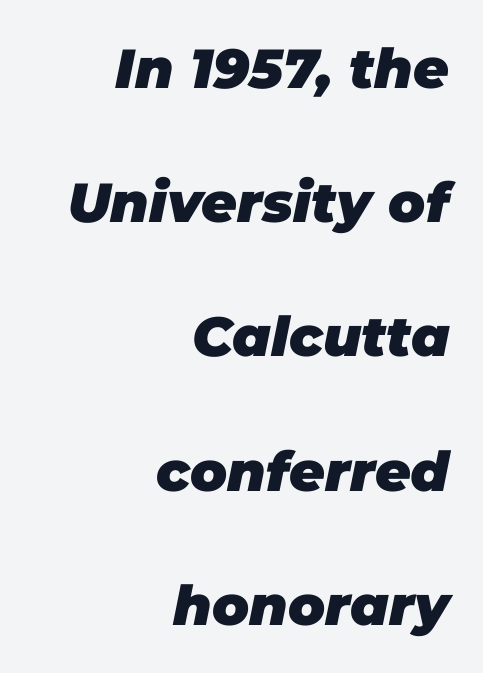
The paragraph shown leans on its right margin. No word sits above an underline. How would I describe the line gaps? Wide and relaxed. The rendering applies a slant to the glyphs. A typesetter would call this proportional, since set widths differ per character. Tracking value appears to be zero — textbook default spacing.
